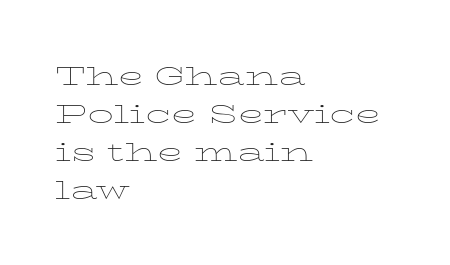
Visually the block forms a straight wall on the left and a jagged coastline on the right. Caption: standard tracking, unaltered. The type sits square on the baseline with zero lean. Weight: not bold — regular or lighter.
